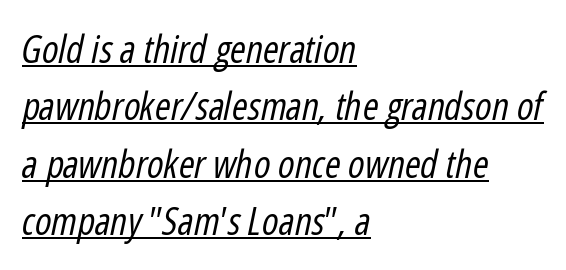
{"italic": "yes", "lean": "right", "slant_degrees": 12, "bold": "no", "weight": "regular", "width": "condensed", "stroke_contrast": "low", "x_height": "medium", "monospaced": "no", "underline": "yes", "align": "left", "line_spacing": "normal", "line_spacing_ratio": 1.51, "letter_spacing": "normal", "letter_spacing_em": 0.0, "glyph_px": 38}
